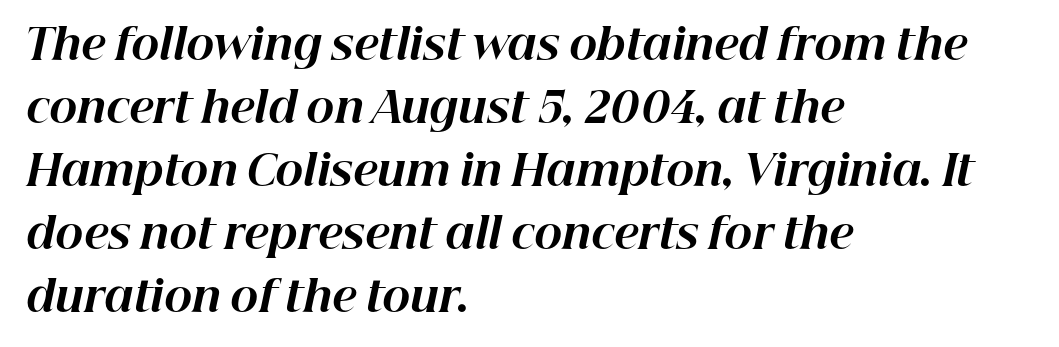
Looks like regular typesetting: each glyph gets only the width it needs. There's an unmistakable incline to the writing here. Bare-footed words on every line. The passage shown stacks its lines at a standard gap.
